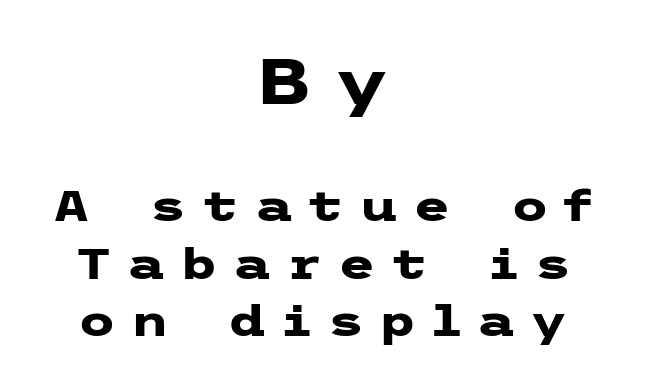
The image shows 64 px heavy, wide sans-serif type, upright; set centered, normal line spacing (1.33x), unusually wide letter spacing (+0.35 em), not underlined; the first (top) block is 1.49x larger; low stroke contrast and a medium x-height.
